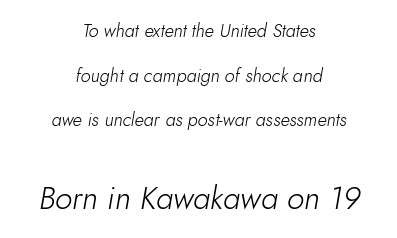
The image shows 31 px light type, italic (leaning right); set centered, loose line spacing (2.48x), normal letter spacing, not underlined; the second (bottom) block is 1.72x larger; low stroke contrast and a small x-height.
